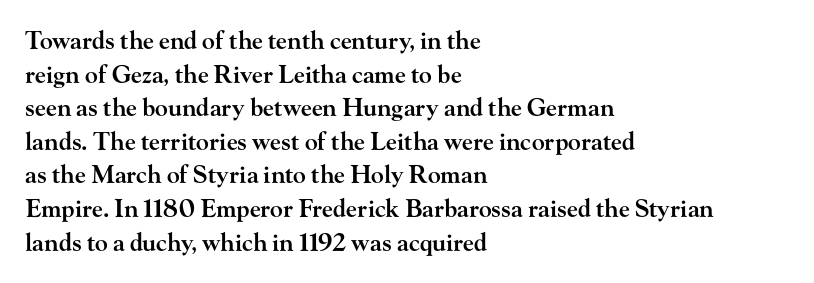
{"italic": "no", "bold": "semi", "underline": "no", "align": "left", "line_spacing": "normal", "line_spacing_ratio": 1.4, "letter_spacing": "normal", "letter_spacing_em": 0.0, "glyph_px": 24}
